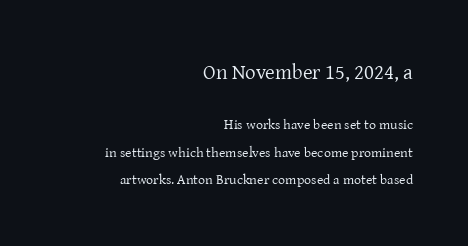
These glyphs show unthickened strokes, regular width or finer. A typesetter would mark this as roman, not italic. Whoever set this chose breathing room over compactness in the vertical rhythm. Top chunk: large. Bottom chunk: small. Honestly, the letter spacing is just normal — you wouldn't notice it. The rag falls on the left side of this text block.
